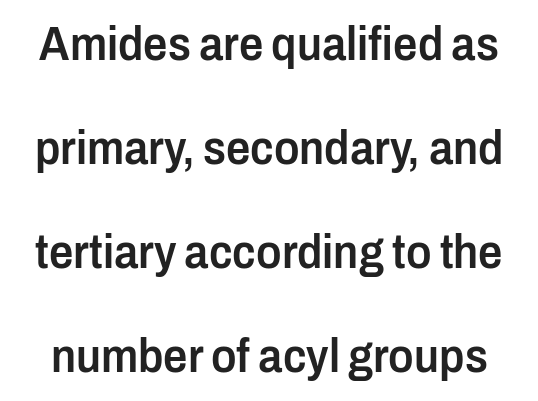
{"serif": "no", "italic": "no", "bold": "semi", "weight": "semibold", "width": "condensed", "stroke_contrast": "low", "x_height": "medium", "monospaced": "no", "underline": "no", "line_spacing": "loose", "line_spacing_ratio": 2.17, "letter_spacing": "normal", "letter_spacing_em": 0.0, "glyph_px": 48}
